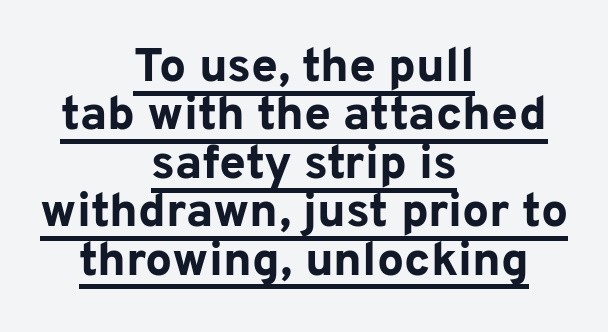
{"serif": "no", "italic": "no", "bold": "yes", "weight": "bold", "width": "normal", "stroke_contrast": "low", "x_height": "medium", "monospaced": "no", "underline": "yes", "align": "center", "line_spacing": "tight", "line_spacing_ratio": 1.01, "letter_spacing": "normal", "letter_spacing_em": 0.0, "glyph_px": 48}
